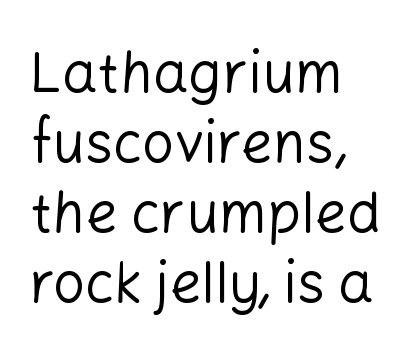
{"serif": "no", "italic": "no", "bold": "no", "weight": "regular", "width": "normal", "stroke_contrast": "low", "x_height": "medium", "monospaced": "no", "underline": "no", "align": "left", "line_spacing": "normal", "line_spacing_ratio": 1.25, "letter_spacing": "normal", "letter_spacing_em": 0.0, "glyph_px": 56}
